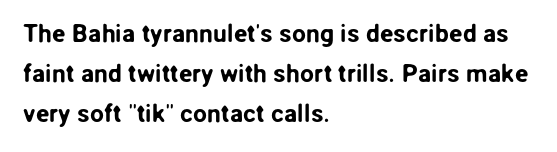
The lines are quadded left. Italic? Not at all — the glyphs are vertical. Interline gaps are of average width in this sample. Each row of text sits above clean, open space. These lines keep a tight, regular rhythm from letter to letter.
